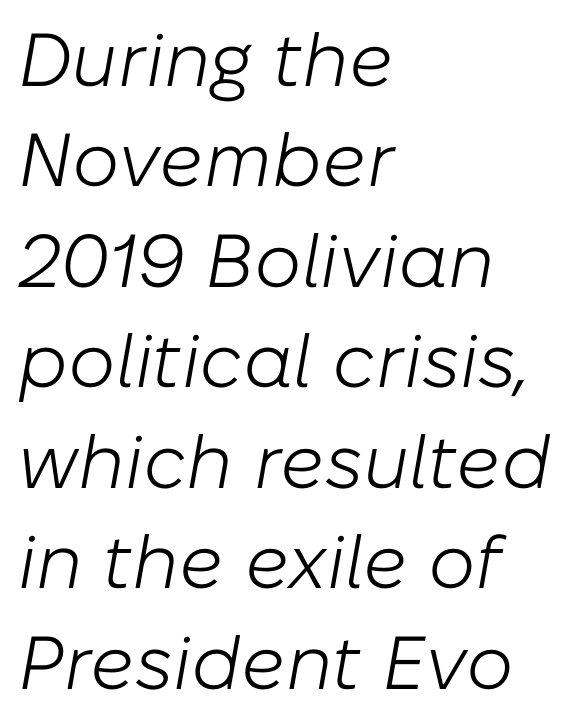
Q: Is the text bold? A: No.
Q: Is the text italic (slanted)? A: Yes, it leans right by about 10 degrees.
Q: Is the text underlined? A: No.
Q: How is the paragraph aligned? A: Left-aligned.
Q: Is the spacing between letters normal or unusually wide? A: Normal.
Q: Is the spacing between lines tight, normal or loose? A: Normal.
Q: Width (condensed, normal, or wide)? A: Normal.
Q: Stroke contrast? A: Low.
Q: x-height? A: Medium.
Q: Monospaced? A: No.
